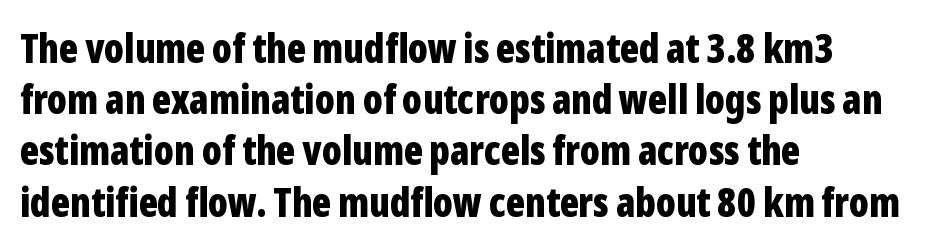
{"serif": "no", "italic": "no", "bold": "yes", "weight": "bold", "width": "condensed", "stroke_contrast": "low", "x_height": "medium", "monospaced": "no", "underline": "no", "align": "left", "line_spacing": "normal", "line_spacing_ratio": 1.28, "letter_spacing": "normal", "letter_spacing_em": 0.0, "glyph_px": 40}
